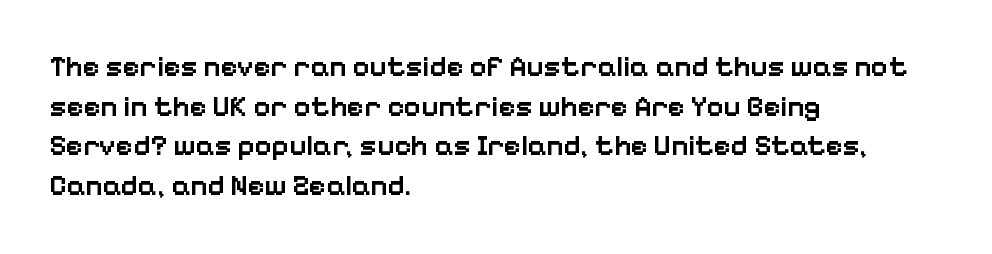
{"serif": "no", "italic": "no", "bold": "semi", "weight": "semibold", "width": "normal", "stroke_contrast": "low", "x_height": "medium", "monospaced": "no", "underline": "no", "align": "left", "line_spacing": "normal", "line_spacing_ratio": 1.37, "letter_spacing": "normal", "letter_spacing_em": 0.0, "glyph_px": 29}
